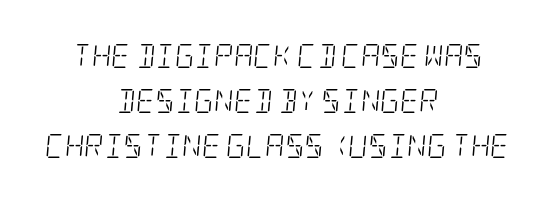
Q: Is the text bold? A: No.
Q: Is the text italic (slanted)? A: Yes, it leans right by about 5 degrees.
Q: Is the text underlined? A: No.
Q: How is the paragraph aligned? A: Centered.
Q: Is the spacing between letters normal or unusually wide? A: Normal.
